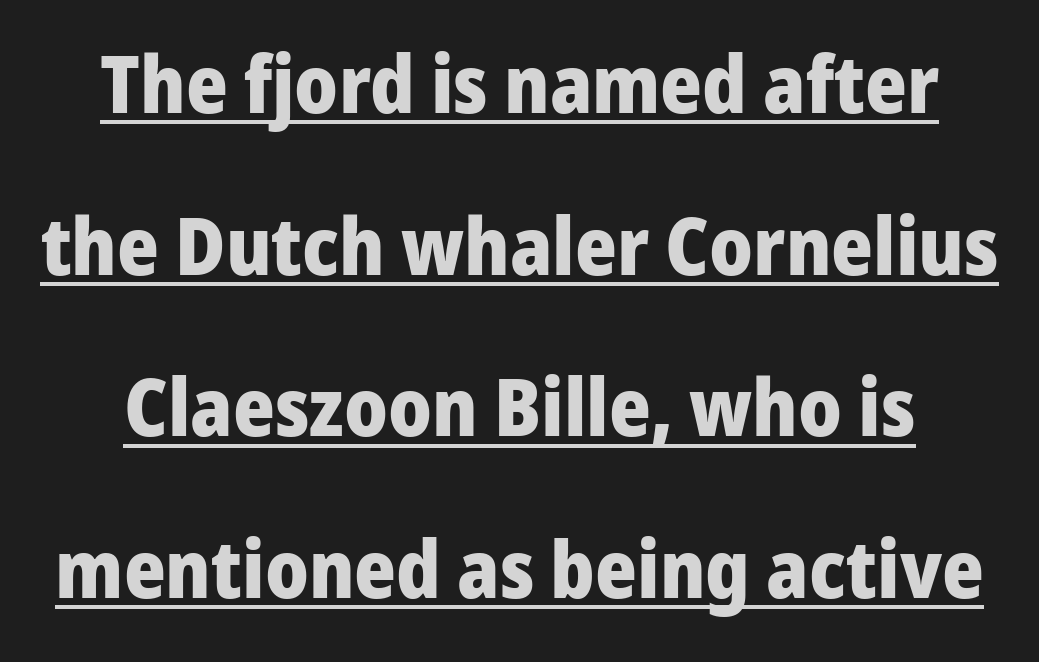
Q: Is the text bold? A: Yes.
Q: Is the text italic (slanted)? A: No, it is upright.
Q: Is the typeface a serif or a sans-serif typeface? A: Sans-serif.
Q: Is the text underlined? A: Yes.
Q: Is the spacing between letters normal or unusually wide? A: Normal.
Q: Is the spacing between lines tight, normal or loose? A: Loose.
Q: Width (condensed, normal, or wide)? A: Normal.
Q: Stroke contrast? A: Low.
Q: x-height? A: Medium.
Q: Monospaced? A: No.
